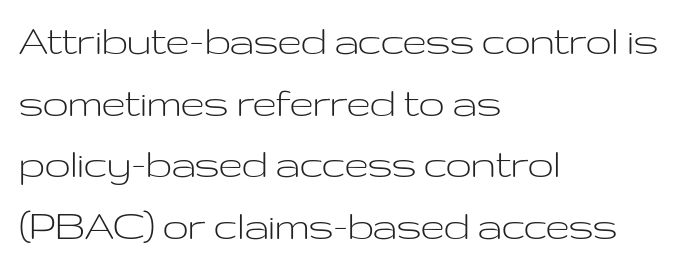
Q: Is the text bold? A: No.
Q: Is the text italic (slanted)? A: No, it is upright.
Q: Is the typeface a serif or a sans-serif typeface? A: Sans-serif.
Q: Is the text underlined? A: No.
Q: How is the paragraph aligned? A: Left-aligned.
Q: Is the spacing between letters normal or unusually wide? A: Normal.
Q: Is the spacing between lines tight, normal or loose? A: Normal.
Q: Width (condensed, normal, or wide)? A: Wide.
Q: Stroke contrast? A: Low.
Q: x-height? A: Medium.
Q: Monospaced? A: No.
